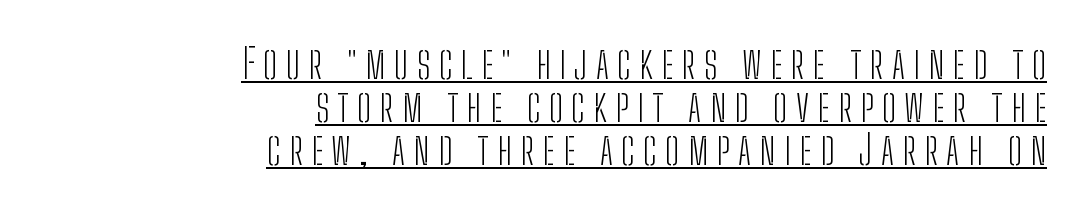
Q: Is the text bold? A: No.
Q: Is the text italic (slanted)? A: No, it is upright.
Q: Is the typeface a serif or a sans-serif typeface? A: Sans-serif.
Q: Is the text underlined? A: Yes.
Q: How is the paragraph aligned? A: Right-aligned.
Q: Is the spacing between letters normal or unusually wide? A: Unusually wide.
Q: Is the spacing between lines tight, normal or loose? A: Tight.
Q: Width (condensed, normal, or wide)? A: Condensed.
Q: Stroke contrast? A: Low.
Q: x-height? A: Medium.
Q: Monospaced? A: No.
